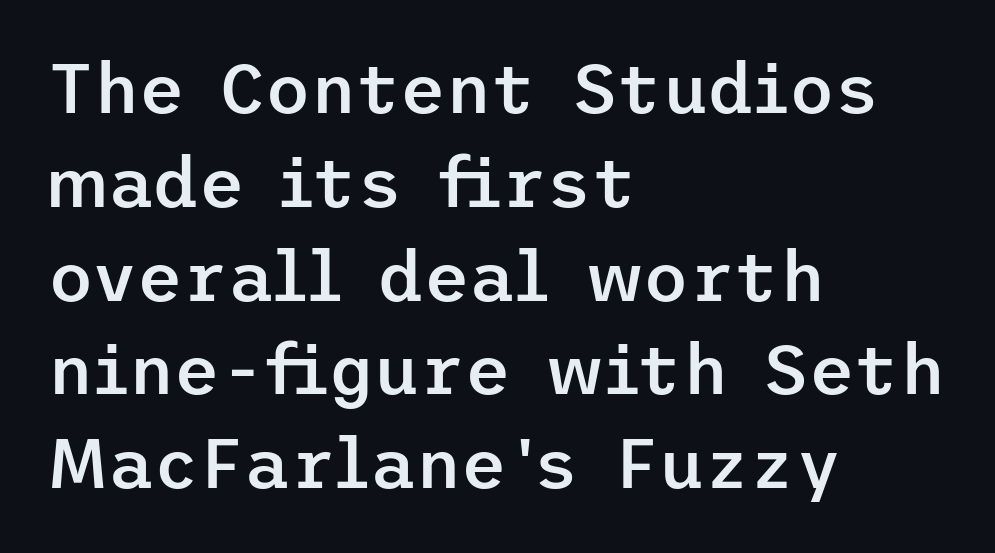
{"serif": "no", "italic": "no", "bold": "semi", "weight": "semibold", "width": "normal", "stroke_contrast": "low", "x_height": "medium", "underline": "no", "align": "left", "line_spacing": "normal", "line_spacing_ratio": 1.34, "letter_spacing": "normal", "letter_spacing_em": 0.0, "glyph_px": 70}
